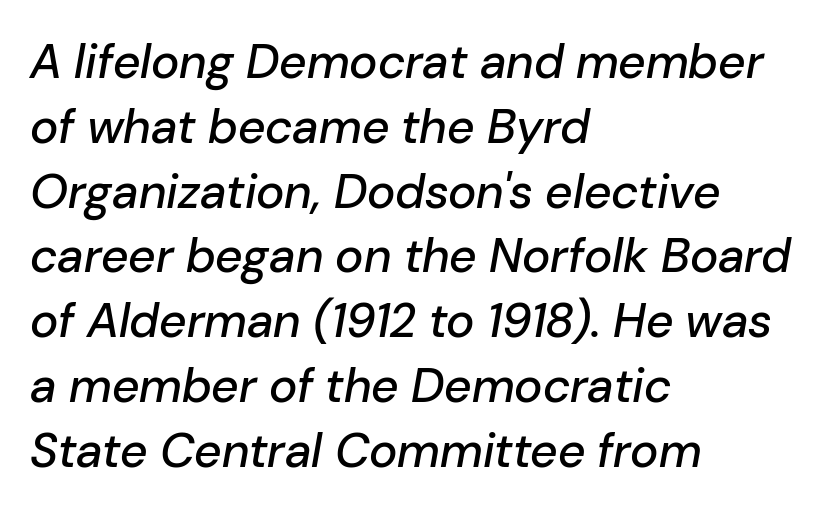
The image shows 48 px text type, italic (leaning right); set left-aligned, normal line spacing (1.35x), normal letter spacing, not underlined; low stroke contrast and a medium x-height.
